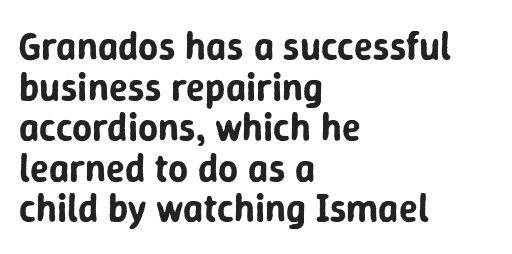
The image shows 39 px sans-serif type, upright; set left-aligned, tight line spacing (1.04x), normal letter spacing, not underlined; low stroke contrast and a medium x-height.
